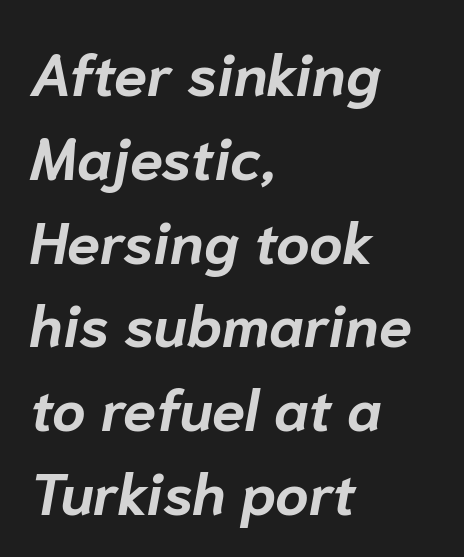
Q: Is the text bold? A: Yes.
Q: Is the text italic (slanted)? A: Yes, it leans right by about 10 degrees.
Q: Is the text underlined? A: No.
Q: How is the paragraph aligned? A: Left-aligned.
Q: Is the spacing between letters normal or unusually wide? A: Normal.
Q: Is the spacing between lines tight, normal or loose? A: Normal.
Q: Width (condensed, normal, or wide)? A: Normal.
Q: Stroke contrast? A: Low.
Q: x-height? A: Medium.
Q: Monospaced? A: No.
